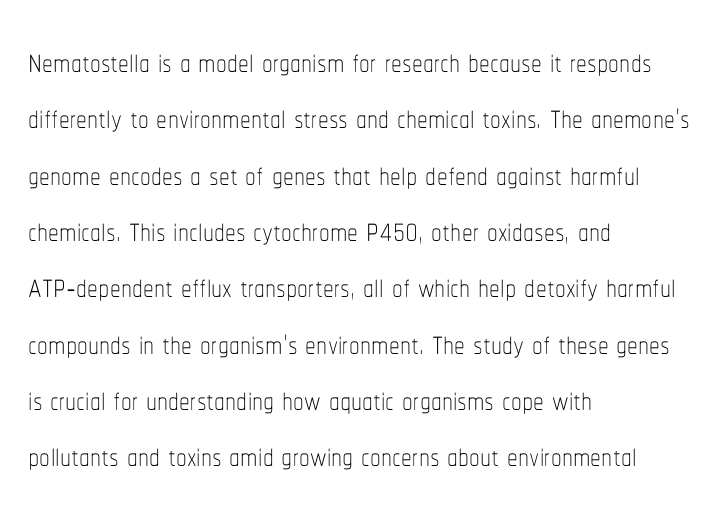
Designer's note — italics off, roman on. The typeface has the unassuming heft of standard copy or less. This rendering uses left alignment, leaving the right contour irregular. Inter-character spacing is left at the font's built-in metrics.
